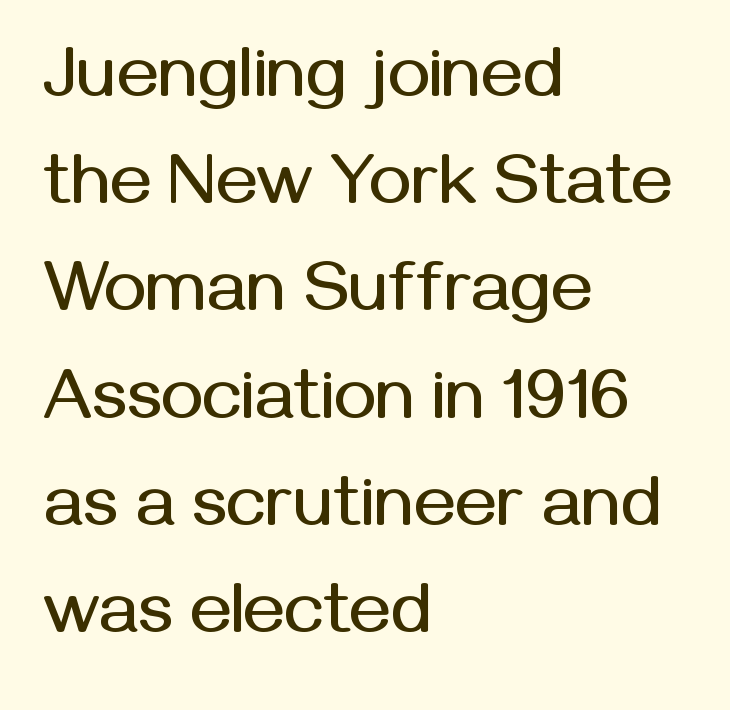
{"serif": "no", "italic": "no", "width": "normal", "stroke_contrast": "medium", "x_height": "medium", "monospaced": "no", "underline": "no", "align": "left", "line_spacing": "normal", "line_spacing_ratio": 1.51, "letter_spacing": "normal", "letter_spacing_em": 0.0, "glyph_px": 71}
